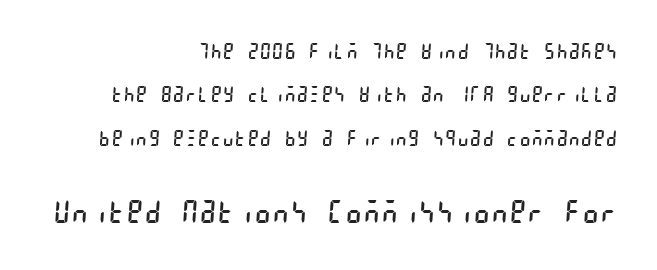
Q: Is the text bold? A: No.
Q: Is the typeface a serif or a sans-serif typeface? A: Sans-serif.
Q: Is the text underlined? A: No.
Q: How is the paragraph aligned? A: Right-aligned.
Q: Is the spacing between lines tight, normal or loose? A: Loose.
Q: Which block of text is set in a larger size, the first (top) or the second (bottom)? A: The second (bottom) one.
Q: Width (condensed, normal, or wide)? A: Condensed.
Q: Stroke contrast? A: Low.
Q: x-height? A: Large.
